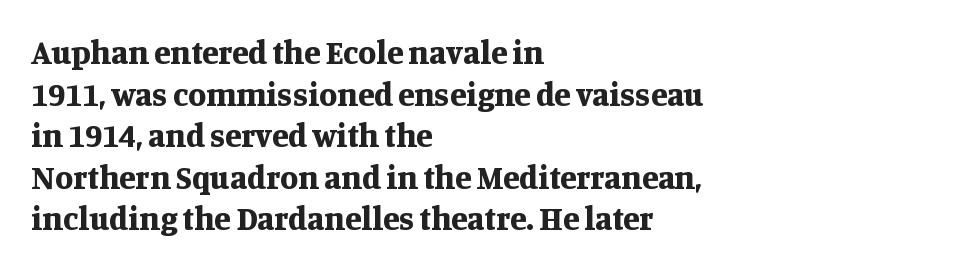
Q: Is the text bold? A: Yes.
Q: Is the text italic (slanted)? A: No, it is upright.
Q: Is the typeface a serif or a sans-serif typeface? A: Serif.
Q: Is the text underlined? A: No.
Q: How is the paragraph aligned? A: Left-aligned.
Q: Is the spacing between letters normal or unusually wide? A: Normal.
Q: Is the spacing between lines tight, normal or loose? A: Normal.
Q: Width (condensed, normal, or wide)? A: Normal.
Q: Stroke contrast? A: Medium.
Q: x-height? A: Large.
Q: Monospaced? A: No.
